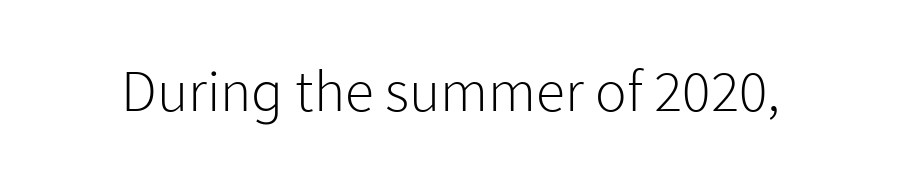
A sans-serif font was chosen for this passage. You could not count columns in this text — the font is proportionally spaced. The words here are not underlined. Tracking value appears to be zero — textbook default spacing. The lettering holds an erect, upright posture throughout. The passage shown is not bold in any degree.
